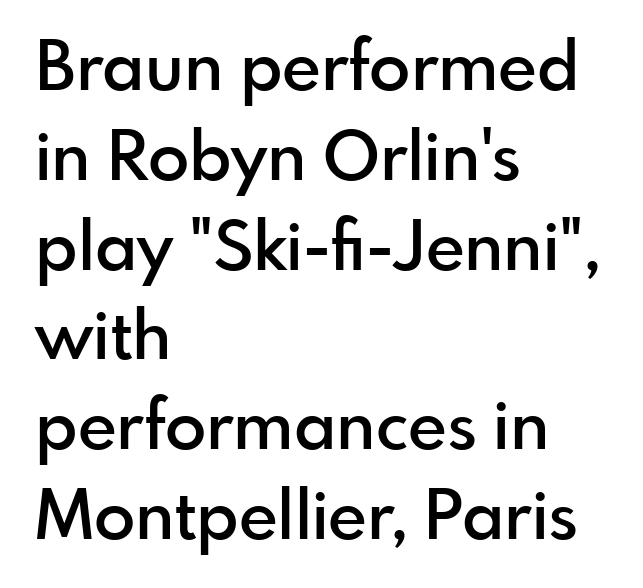
{"serif": "no", "italic": "no", "bold": "semi", "weight": "semibold", "width": "normal", "x_height": "small", "monospaced": "no", "underline": "no", "align": "left", "line_spacing": "normal", "line_spacing_ratio": 1.32, "letter_spacing": "normal", "letter_spacing_em": 0.0, "glyph_px": 68}
